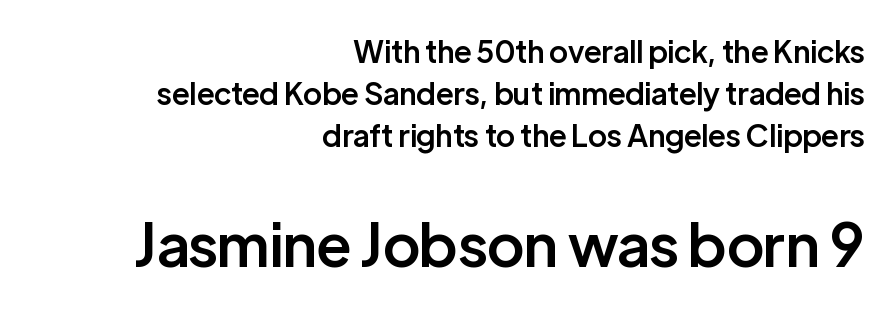
The image shows 59 px semibold sans-serif type, upright; set right-aligned, normal line spacing (1.4x), normal letter spacing, not underlined; the second (bottom) block is 1.97x larger; low stroke contrast and a medium x-height.
